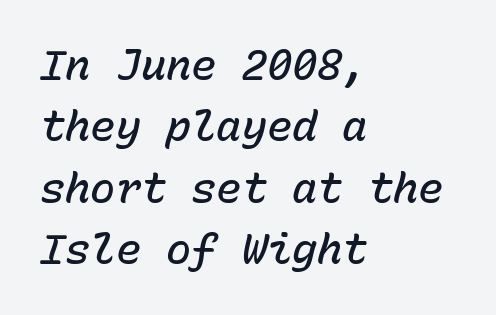
The image shows 42 px semibold type, italic (leaning right), monospaced; set left-aligned, normal line spacing (1.46x), normal letter spacing, not underlined; low stroke contrast and a medium x-height.
